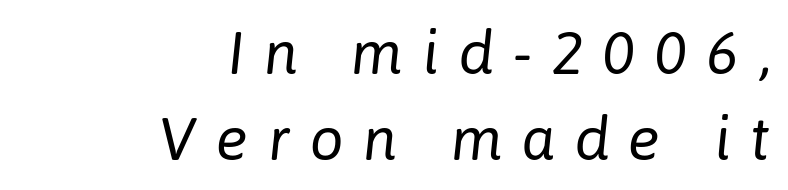
{"italic": "yes", "lean": "right", "slant_degrees": 6, "bold": "no", "weight": "regular", "width": "normal", "stroke_contrast": "low", "x_height": "medium", "monospaced": "no", "underline": "no", "align": "right", "line_spacing": "normal", "line_spacing_ratio": 1.43, "letter_spacing": "wide", "letter_spacing_em": 0.33, "glyph_px": 60}
